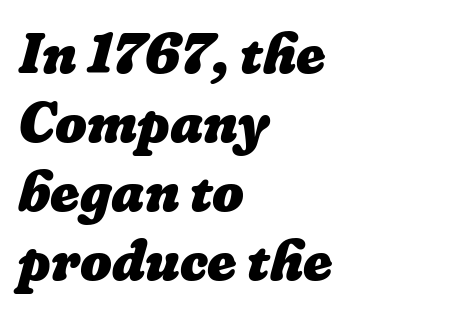
The passage shown is typed in a proportional face where columns would drift. Anything drawn beneath the words? Only blank space. These lines keep a tight, regular rhythm from letter to letter. Horizontal alignment here is leftward, the default for most running prose.
